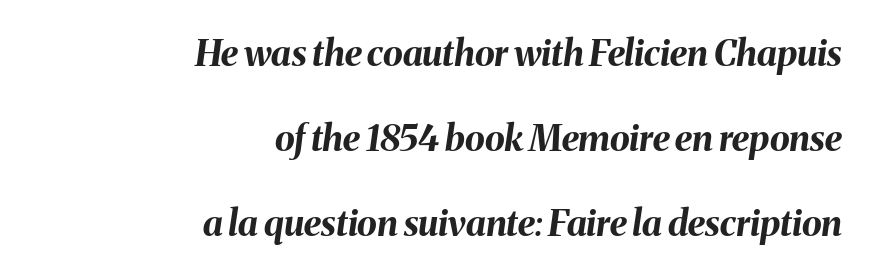
The glyphs look as if they've been sheared to an angle. Is the type bold? Yes — the strokes are clearly thick and heavy. The face used here is proportionally spaced, like ordinary book or web type. Each line ends at the same right margin while the left side varies.
